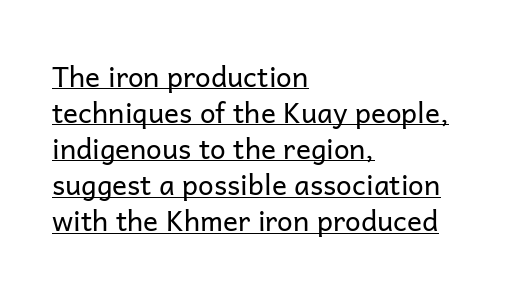
Q: Is the text bold? A: No.
Q: Is the text italic (slanted)? A: No, it is upright.
Q: Is the typeface a serif or a sans-serif typeface? A: Sans-serif.
Q: Is the text underlined? A: Yes.
Q: How is the paragraph aligned? A: Left-aligned.
Q: Is the spacing between letters normal or unusually wide? A: Normal.
Q: Is the spacing between lines tight, normal or loose? A: Normal.
Q: Width (condensed, normal, or wide)? A: Normal.
Q: Stroke contrast? A: Low.
Q: x-height? A: Medium.
Q: Monospaced? A: No.
